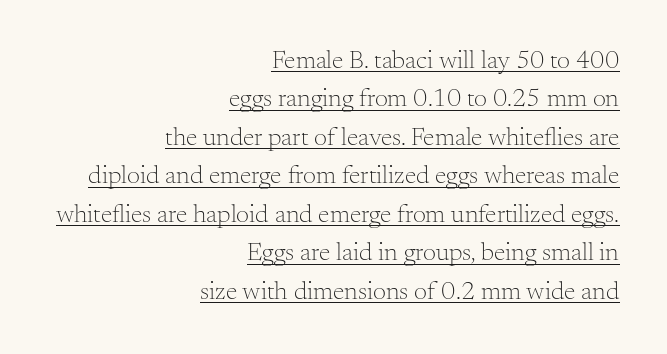
Q: Is the text bold? A: No.
Q: Is the text italic (slanted)? A: No, it is upright.
Q: Is the text underlined? A: Yes.
Q: How is the paragraph aligned? A: Right-aligned.
Q: Is the spacing between letters normal or unusually wide? A: Normal.
Q: Is the spacing between lines tight, normal or loose? A: Normal.
